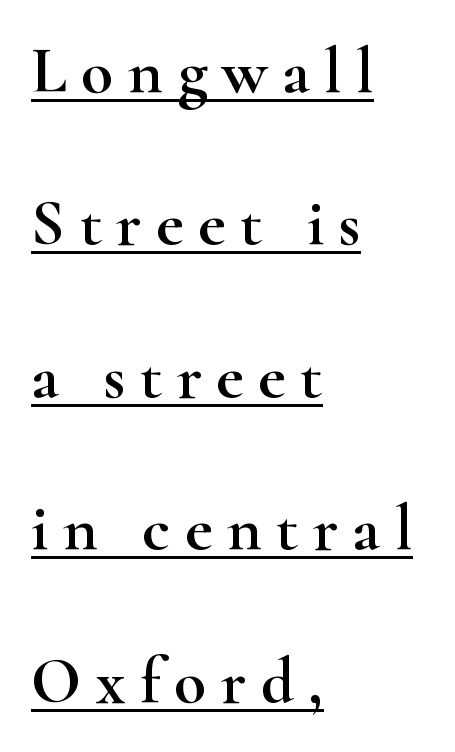
{"serif": "yes", "italic": "no", "width": "wide", "stroke_contrast": "high", "x_height": "small", "monospaced": "no", "underline": "yes", "align": "left", "line_spacing": "loose", "line_spacing_ratio": 2.31, "letter_spacing": "wide", "letter_spacing_em": 0.22, "glyph_px": 66}
